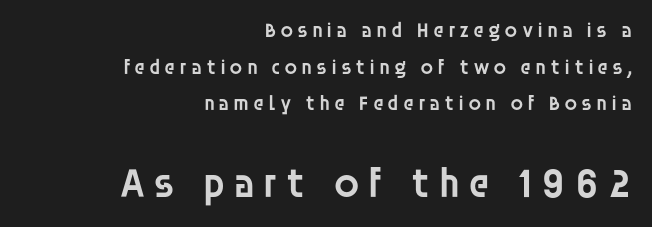
{"serif": "no", "italic": "no", "bold": "semi", "weight": "semibold", "width": "normal", "stroke_contrast": "low", "x_height": "large", "monospaced": "no", "underline": "no", "align": "right", "line_spacing_ratio": 1.74, "larger_block": "second", "size_ratio": 2.0, "glyph_px": 42}
